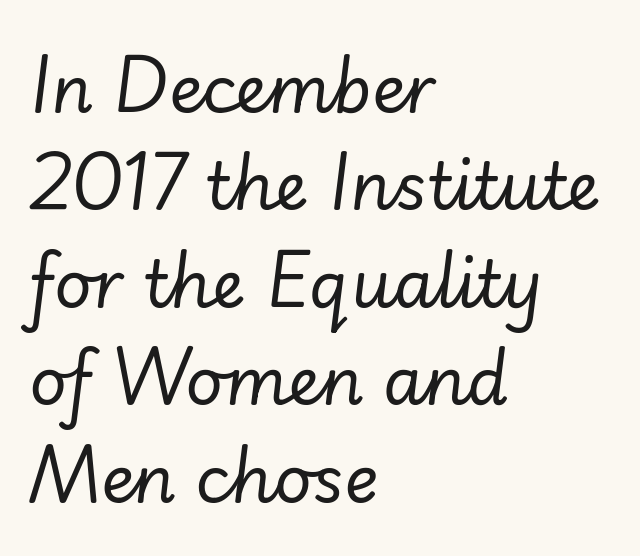
Q: Is the text bold? A: No.
Q: Is the text italic (slanted)? A: Yes, it leans right by about 7 degrees.
Q: Is the text underlined? A: No.
Q: How is the paragraph aligned? A: Left-aligned.
Q: Is the spacing between letters normal or unusually wide? A: Normal.
Q: Is the spacing between lines tight, normal or loose? A: Normal.
Q: Width (condensed, normal, or wide)? A: Normal.
Q: Stroke contrast? A: Low.
Q: x-height? A: Small.
Q: Monospaced? A: No.
